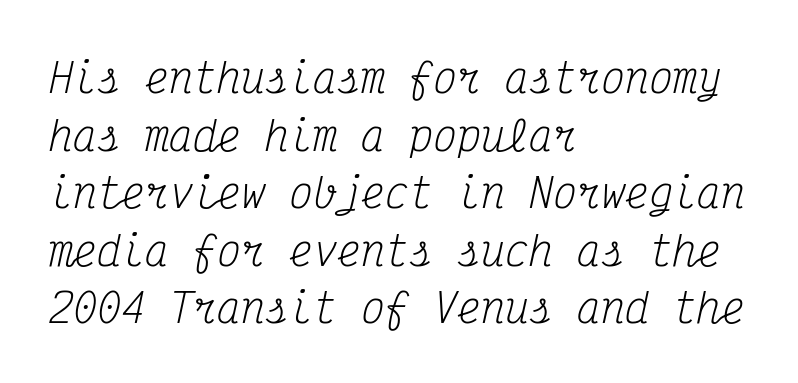
{"serif": "yes", "italic": "yes", "lean": "right", "slant_degrees": 12, "bold": "no", "weight": "regular", "width": "condensed", "stroke_contrast": "medium", "x_height": "medium", "monospaced": "yes", "underline": "no", "align": "left", "line_spacing": "normal", "line_spacing_ratio": 1.44, "letter_spacing": "normal", "letter_spacing_em": 0.0, "glyph_px": 40}
